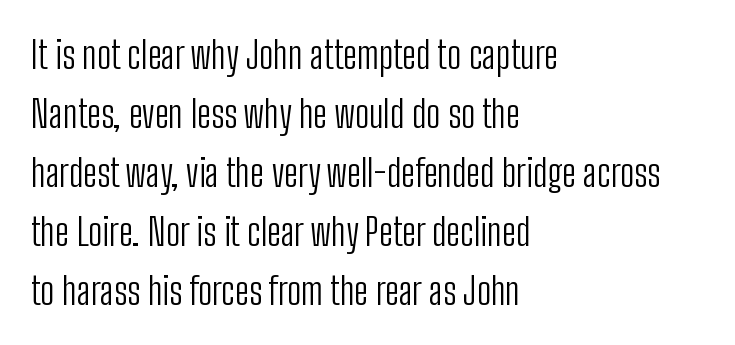
Q: Is the text bold? A: No.
Q: Is the text italic (slanted)? A: No, it is upright.
Q: Is the typeface a serif or a sans-serif typeface? A: Sans-serif.
Q: Is the text underlined? A: No.
Q: How is the paragraph aligned? A: Left-aligned.
Q: Is the spacing between letters normal or unusually wide? A: Normal.
Q: Is the spacing between lines tight, normal or loose? A: Normal.
Q: Width (condensed, normal, or wide)? A: Condensed.
Q: Stroke contrast? A: Low.
Q: x-height? A: Medium.
Q: Monospaced? A: No.
